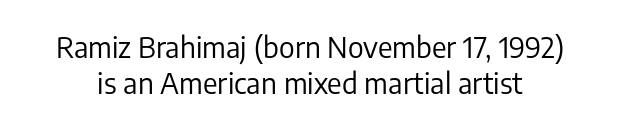
Leading matches the norm, producing a regular column. Note the varied advance widths — an 'i' is clearly narrower than an 'm'. Type style note: lacks serifs. A clean baseline with only descenders dipping below it. Caption: standard tracking, unaltered.
